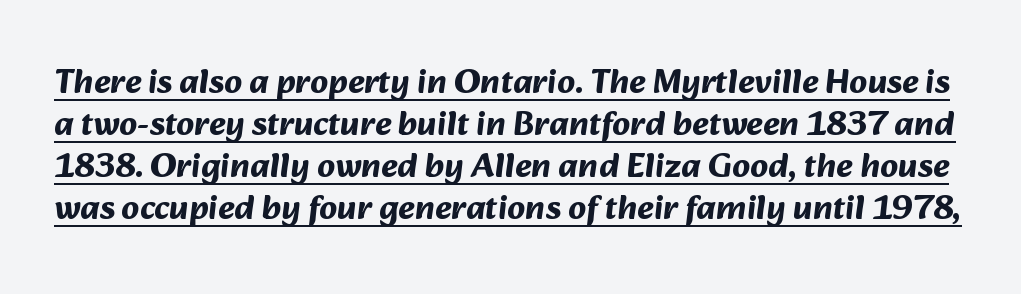
The font is running at its bold setting. The face used here is rendered with its standard letterfit. Looks like regular typesetting: each glyph gets only the width it needs. Is there an underline? Yes — a line sits under the letters. This sample uses a sans-serif face.
